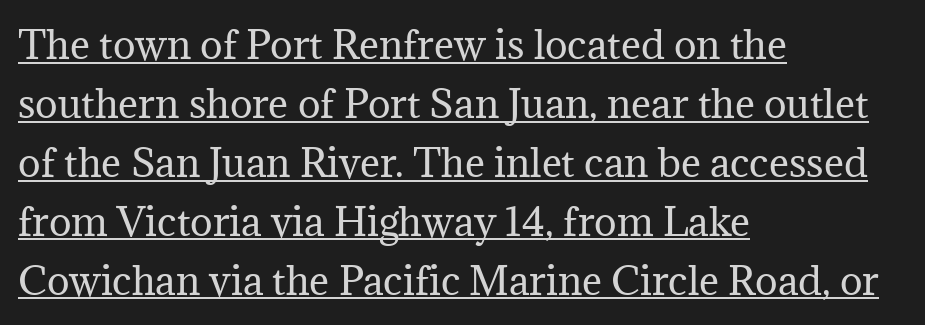
{"serif": "yes", "italic": "no", "bold": "no", "weight": "regular", "width": "normal", "stroke_contrast": "medium", "x_height": "medium", "monospaced": "no", "underline": "yes", "align": "left", "line_spacing": "normal", "line_spacing_ratio": 1.55, "letter_spacing": "normal", "letter_spacing_em": 0.0, "glyph_px": 38}
